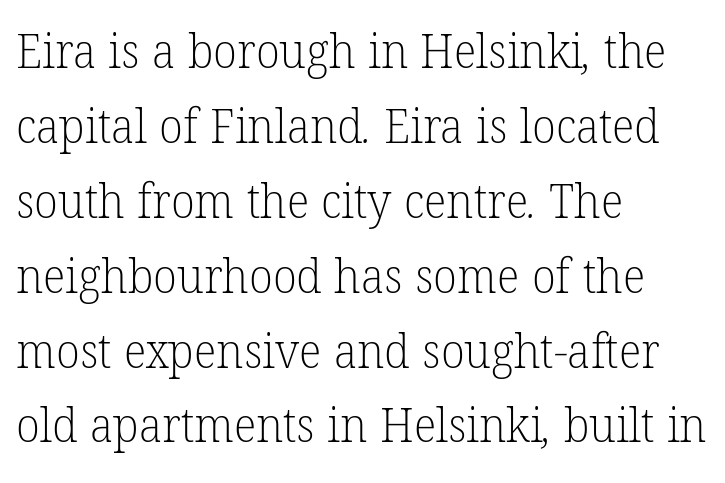
{"serif": "yes", "bold": "no", "weight": "light", "width": "normal", "stroke_contrast": "low", "x_height": "medium", "monospaced": "no", "underline": "no", "align": "left", "line_spacing": "normal", "line_spacing_ratio": 1.56, "letter_spacing": "normal", "letter_spacing_em": 0.0, "glyph_px": 48}
